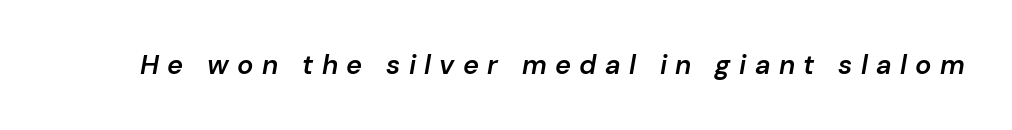
{"italic": "yes", "lean": "right", "slant_degrees": 10, "bold": "semi", "underline": "no", "letter_spacing": "wide", "letter_spacing_em": 0.31, "glyph_px": 27}
